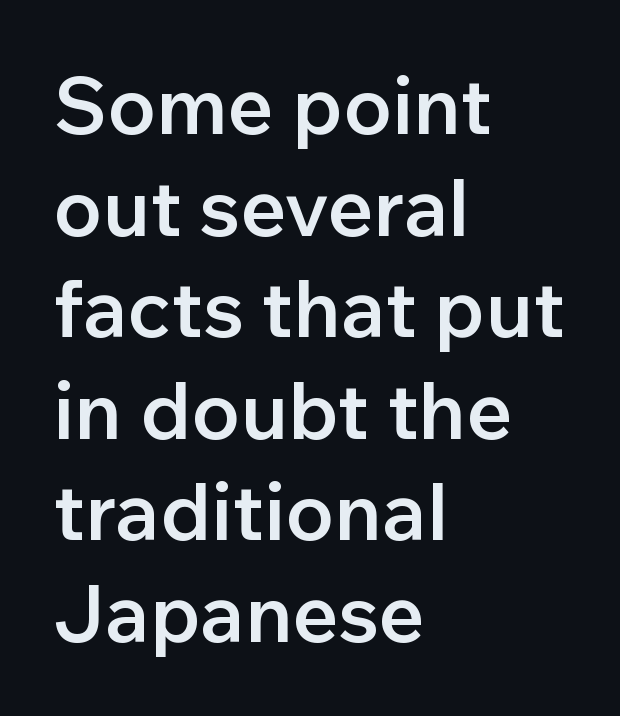
{"serif": "no", "italic": "no", "bold": "semi", "weight": "semibold", "width": "normal", "stroke_contrast": "low", "x_height": "medium", "monospaced": "no", "underline": "no", "align": "left", "line_spacing": "normal", "line_spacing_ratio": 1.27, "letter_spacing": "normal", "letter_spacing_em": 0.0, "glyph_px": 80}
